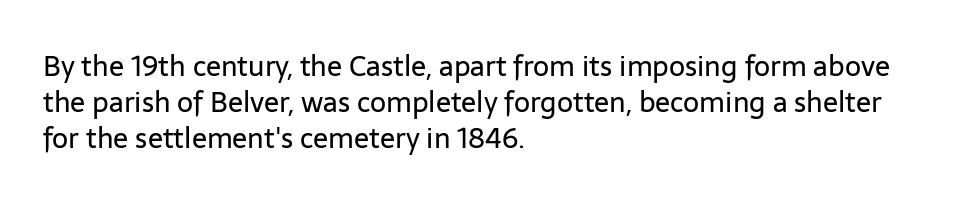
The image shows 28 px regular-weight sans-serif type, upright; set left-aligned, normal line spacing (1.29x), normal letter spacing, not underlined; low stroke contrast and a medium x-height.
